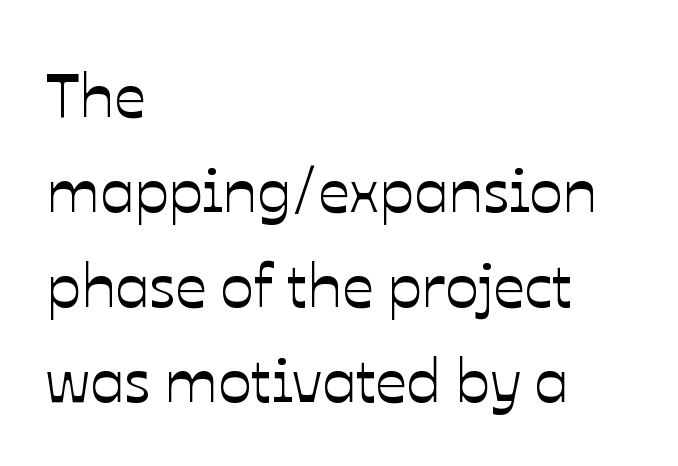
{"italic": "no", "width": "normal", "stroke_contrast": "low", "x_height": "medium", "monospaced": "no", "underline": "no", "align": "left", "line_spacing": "normal", "line_spacing_ratio": 1.53, "letter_spacing": "normal", "letter_spacing_em": 0.0, "glyph_px": 62}
